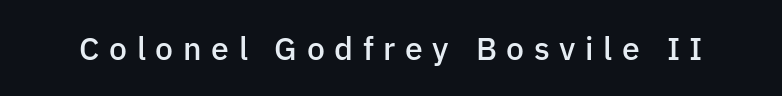
The image shows 32 px semibold sans-serif type, upright; set unusually wide letter spacing (+0.3 em), not underlined; low stroke contrast and a medium x-height.
